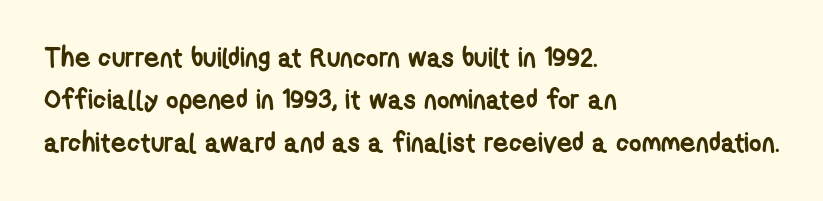
Q: Is the text bold? A: Yes.
Q: Is the text underlined? A: No.
Q: How is the paragraph aligned? A: Left-aligned.
Q: Is the spacing between letters normal or unusually wide? A: Normal.
Q: Is the spacing between lines tight, normal or loose? A: Normal.
